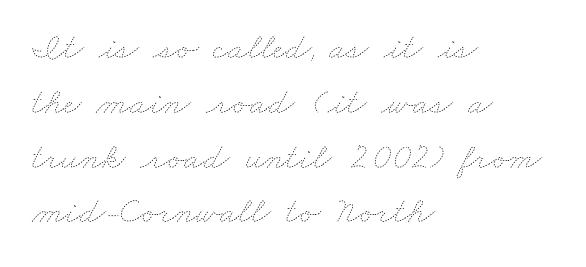
Q: Is the text bold? A: No.
Q: Is the text underlined? A: No.
Q: How is the paragraph aligned? A: Left-aligned.
Q: Is the spacing between letters normal or unusually wide? A: Normal.
Q: Is the spacing between lines tight, normal or loose? A: Normal.
Q: Width (condensed, normal, or wide)? A: Wide.
Q: Stroke contrast? A: Low.
Q: x-height? A: Small.
Q: Monospaced? A: No.
